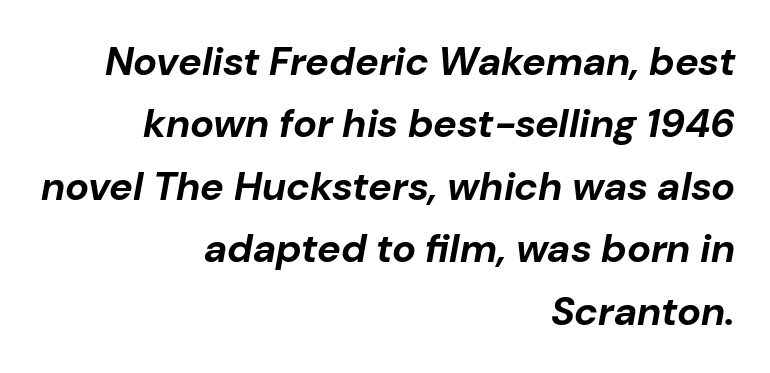
Notice how the passage keeps a crisp vertical edge on the right only. Vertically, the passage feels balanced, rows spaced as you'd expect. There's an unmistakable incline to the writing here. Its strokes are broad and dark, the hallmark of bold type. You could call the tracking neutral — neither tight nor loose. Nobody drew a line under any word here.
